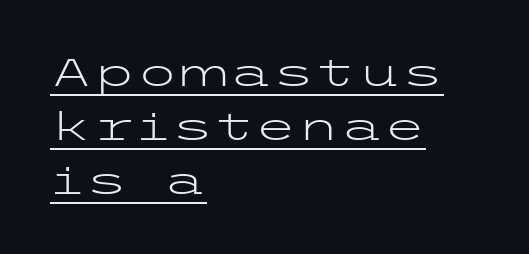
{"serif": "no", "italic": "no", "bold": "no", "weight": "light", "width": "wide", "stroke_contrast": "low", "x_height": "medium", "underline": "yes", "align": "left", "line_spacing": "normal", "line_spacing_ratio": 1.39, "letter_spacing": "normal", "letter_spacing_em": 0.0, "glyph_px": 39}
